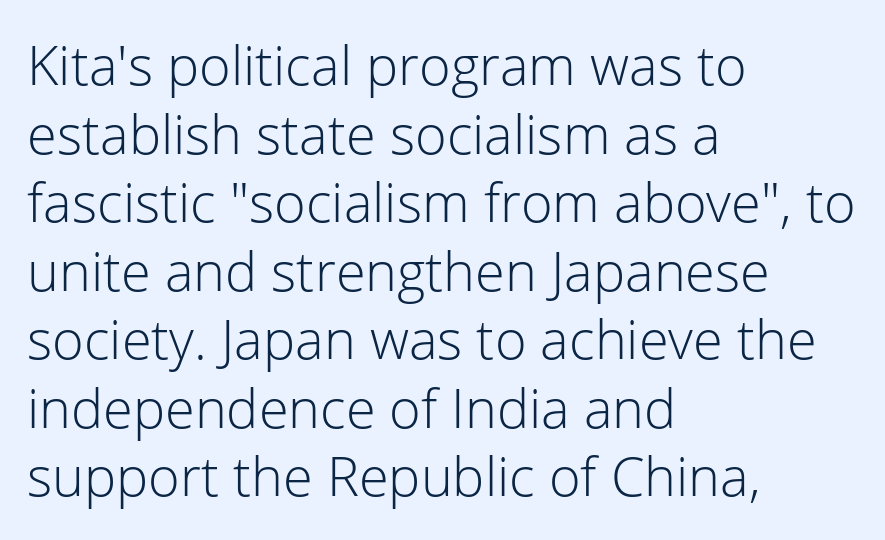
The image shows 54 px light sans-serif type, upright; set left-aligned, normal line spacing (1.27x), normal letter spacing, not underlined; low stroke contrast and a medium x-height.
